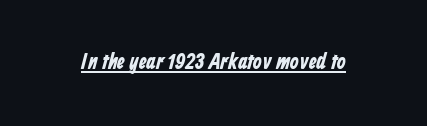
Q: Is the text bold? A: Yes.
Q: Is the text underlined? A: Yes.
Q: Is the spacing between letters normal or unusually wide? A: Normal.
